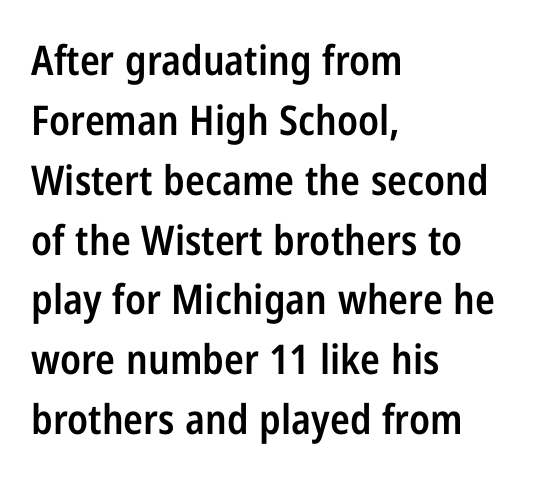
The image shows 41 px semibold, condensed sans-serif type, upright; set left-aligned, normal line spacing (1.46x), normal letter spacing, not underlined; low stroke contrast and a medium x-height.
